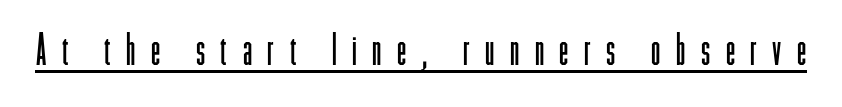
It's the straight-up-and-down kind of type. Here the glyphs are tracked loosely, breaking word shapes into spaced letters. A continuous stroke trails under the words, as in a hyperlink. The face used here is proportionally spaced, like ordinary book or web type. Is this a sans? Yes — the strokes have no serifs.
